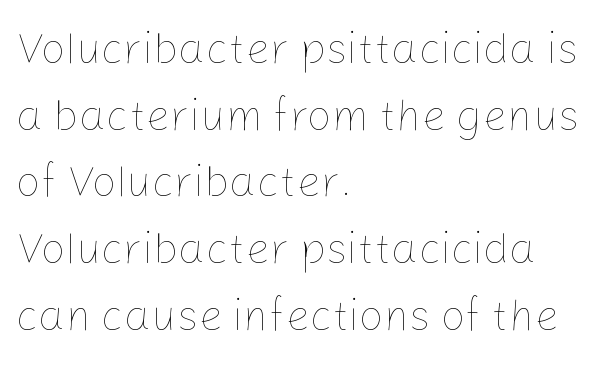
Q: Is the text bold? A: No.
Q: Is the text italic (slanted)? A: No, it is upright.
Q: Is the text underlined? A: No.
Q: How is the paragraph aligned? A: Left-aligned.
Q: Is the spacing between letters normal or unusually wide? A: Normal.
Q: Is the spacing between lines tight, normal or loose? A: Normal.
Q: Width (condensed, normal, or wide)? A: Normal.
Q: Stroke contrast? A: Low.
Q: x-height? A: Medium.
Q: Monospaced? A: No.
